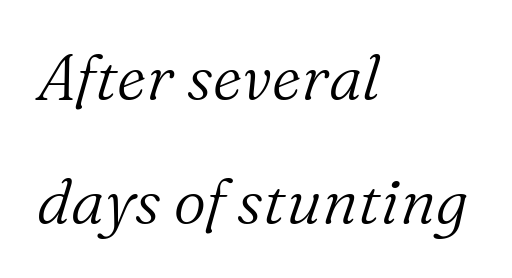
{"serif": "yes", "italic": "yes", "lean": "right", "slant_degrees": 16, "bold": "no", "weight": "light", "width": "normal", "stroke_contrast": "medium", "x_height": "medium", "monospaced": "no", "underline": "no", "align": "left", "line_spacing": "loose", "line_spacing_ratio": 1.97, "letter_spacing": "normal", "letter_spacing_em": 0.0, "glyph_px": 63}
